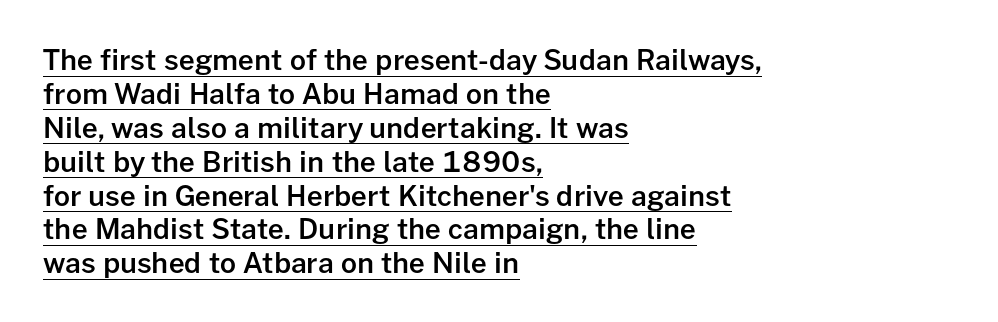
Q: Is the text bold? A: Semi-bold.
Q: Is the text italic (slanted)? A: No, it is upright.
Q: Is the typeface a serif or a sans-serif typeface? A: Sans-serif.
Q: Is the text underlined? A: Yes.
Q: How is the paragraph aligned? A: Left-aligned.
Q: Is the spacing between letters normal or unusually wide? A: Normal.
Q: Width (condensed, normal, or wide)? A: Normal.
Q: Stroke contrast? A: Low.
Q: x-height? A: Medium.
Q: Monospaced? A: No.
